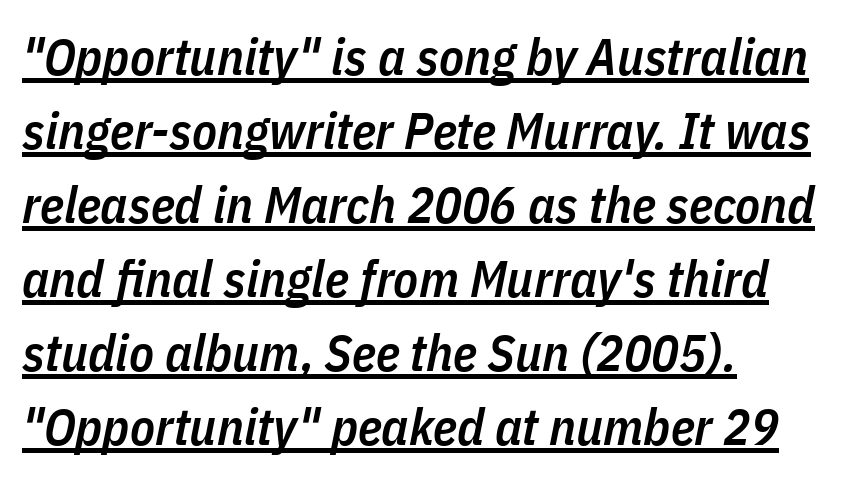
Teacher's note: observe the even left margin — that is flush-left alignment. What decoration does the sample have? An underline. These lines are rendered in a variable-pitch font. Looking at the ascenders, they clearly lean. Between one letter and the next there's only the usual sliver of space.
